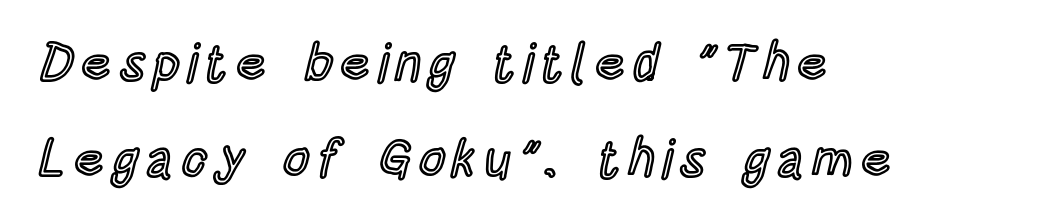
The image shows 52 px condensed type; set left-aligned, line spacing 1.85x, not underlined; a large x-height.
